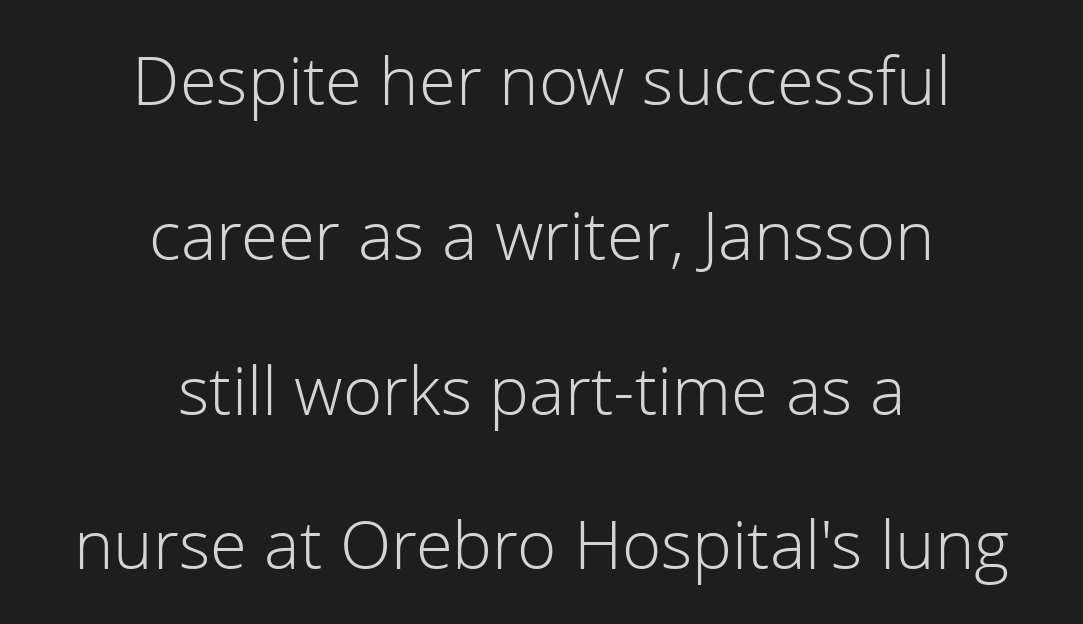
The image shows 67 px light sans-serif type, upright; set centered, loose line spacing (2.31x), normal letter spacing, not underlined; low stroke contrast and a medium x-height.
